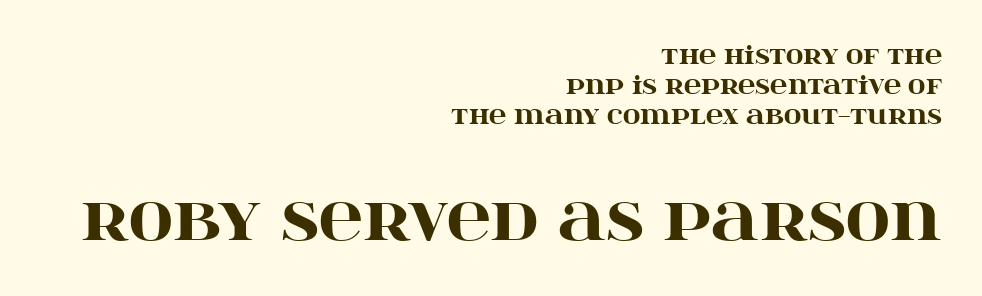
{"serif": "yes", "italic": "no", "bold": "yes", "weight": "heavy", "width": "wide", "stroke_contrast": "high", "x_height": "large", "monospaced": "no", "underline": "no", "align": "right", "line_spacing": "normal", "line_spacing_ratio": 1.25, "letter_spacing": "normal", "letter_spacing_em": 0.0, "larger_block": "second", "size_ratio": 2.54, "glyph_px": 61}
